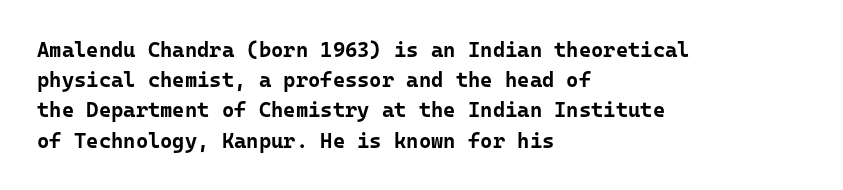
Emphasis by weight is at full strength: bold. Compared with typical body copy, the letter spacing here is the same. The passage shown is not underscored anywhere. Each new line begins a customary step beneath the previous one.
